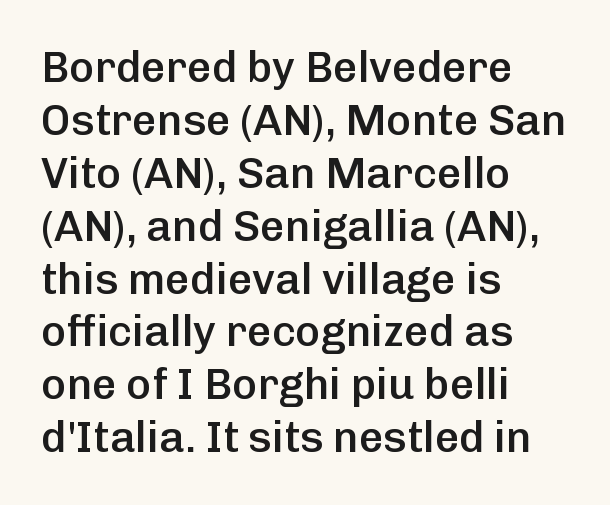
{"serif": "no", "italic": "no", "bold": "semi", "weight": "semibold", "width": "normal", "stroke_contrast": "low", "x_height": "medium", "monospaced": "no", "underline": "no", "align": "left", "line_spacing_ratio": 1.23, "letter_spacing": "normal", "letter_spacing_em": 0.0, "glyph_px": 43}
